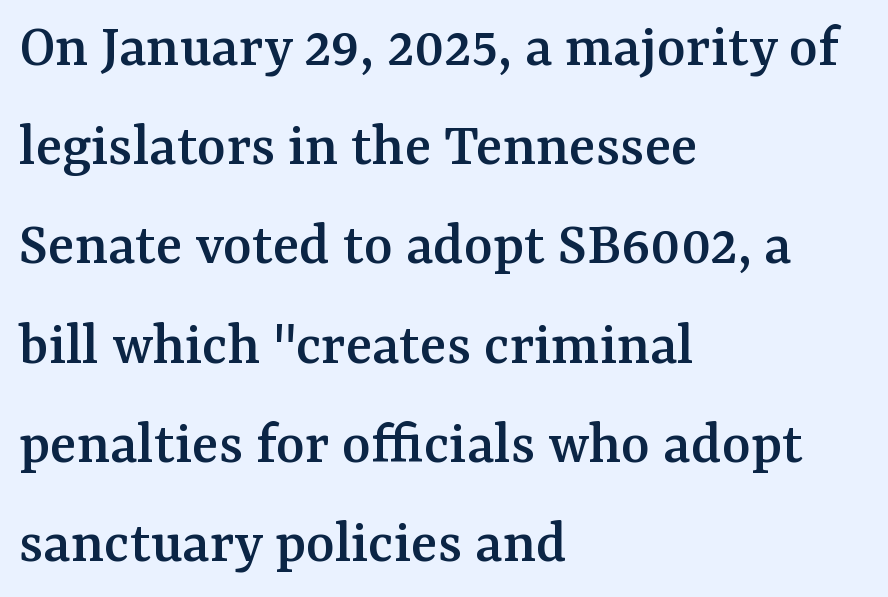
The foot of each line stays bare and open. This sample uses an upright cut, with every glyph sitting square on the baseline. Does the copy run flush right? No — it runs flush left. Baseline-to-baseline distance is the conventional proportion of letter height.
